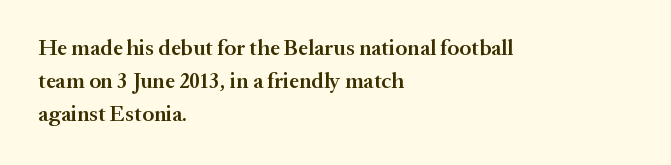
Q: Is the text bold? A: Semi-bold.
Q: Is the text italic (slanted)? A: No, it is upright.
Q: Is the text underlined? A: No.
Q: How is the paragraph aligned? A: Left-aligned.
Q: Is the spacing between letters normal or unusually wide? A: Normal.
Q: Is the spacing between lines tight, normal or loose? A: Normal.
